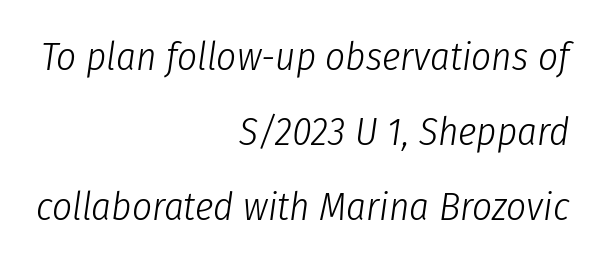
Q: Is the text bold? A: No.
Q: Is the text italic (slanted)? A: Yes, it leans right by about 8 degrees.
Q: Is the text underlined? A: No.
Q: How is the paragraph aligned? A: Right-aligned.
Q: Is the spacing between letters normal or unusually wide? A: Normal.
Q: Is the spacing between lines tight, normal or loose? A: Loose.
Q: Width (condensed, normal, or wide)? A: Condensed.
Q: Stroke contrast? A: Low.
Q: x-height? A: Medium.
Q: Monospaced? A: No.
